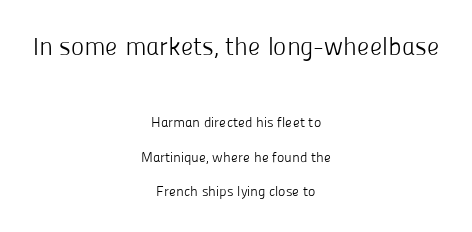
{"italic": "no", "bold": "no", "underline": "no", "align": "center", "line_spacing": "loose", "line_spacing_ratio": 2.48, "letter_spacing": "normal", "letter_spacing_em": 0.0, "larger_block": "first", "size_ratio": 1.79, "glyph_px": 25}
